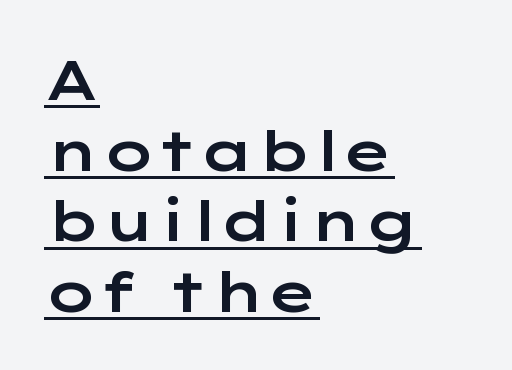
{"serif": "no", "italic": "no", "width": "wide", "stroke_contrast": "low", "x_height": "medium", "monospaced": "no", "underline": "yes", "align": "left", "line_spacing": "normal", "line_spacing_ratio": 1.26, "letter_spacing": "normal", "letter_spacing_em": 0.0, "glyph_px": 56}
